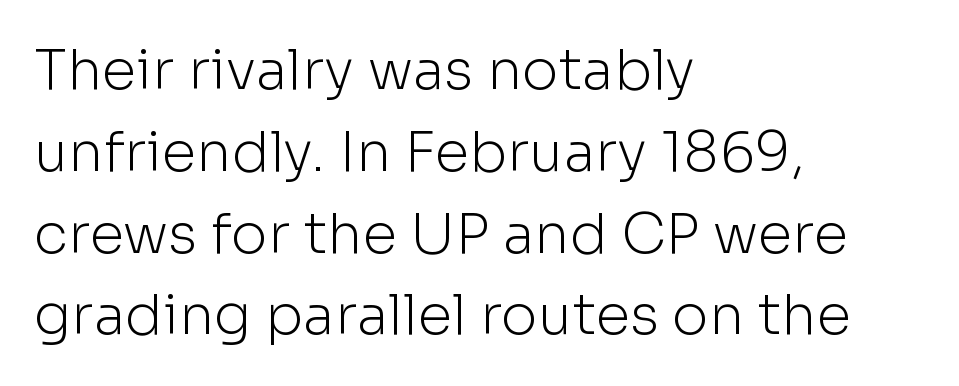
{"serif": "no", "italic": "no", "bold": "no", "weight": "light", "width": "normal", "stroke_contrast": "low", "x_height": "medium", "monospaced": "no", "underline": "no", "align": "left", "line_spacing": "normal", "line_spacing_ratio": 1.46, "letter_spacing": "normal", "letter_spacing_em": 0.0, "glyph_px": 56}
